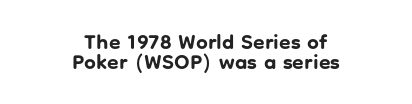
{"italic": "no", "bold": "yes", "underline": "no", "align": "center", "line_spacing": "tight", "line_spacing_ratio": 0.97, "letter_spacing": "normal", "letter_spacing_em": 0.0, "glyph_px": 21}
